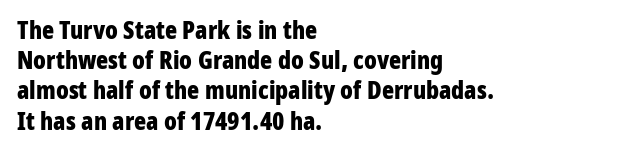
The passage shown is emphatically bold. The space directly below the letters is spotless. Tracking here is standard; glyphs follow each other at the usual distance. Where is the straight margin? On the left.
